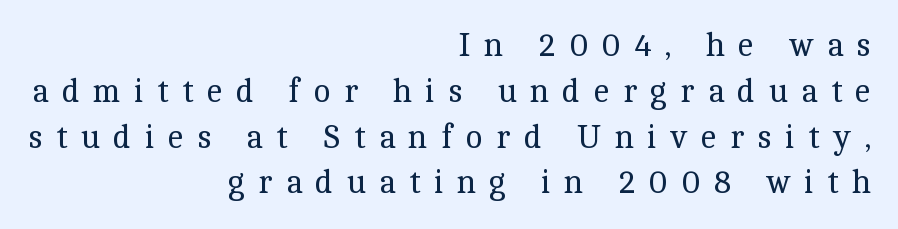
{"serif": "yes", "italic": "no", "bold": "no", "weight": "regular", "width": "normal", "x_height": "medium", "monospaced": "no", "underline": "no", "align": "right", "line_spacing": "normal", "line_spacing_ratio": 1.43, "letter_spacing": "wide", "letter_spacing_em": 0.42, "glyph_px": 32}
